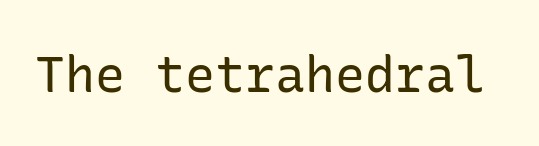
The letterforms sit shoulder to shoulder at normal distance. Counters stay open thanks to moderate or lighter strokes. Regarding serifs, this sample does without them. Plain, unruled lines of type.
